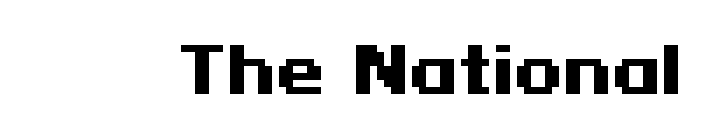
Heavy-handed strokes throughout: this text is bold. Type style note: lacks serifs. Between one letter and the next there's only the usual sliver of space. The lettering stays uniformly vertical, giving the passage a roman look.
